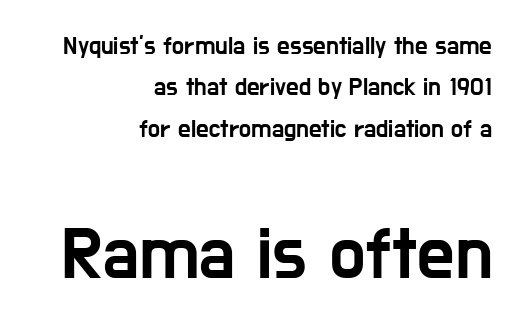
The image shows 74 px condensed sans-serif type, upright; set right-aligned, normal line spacing (1.66x), normal letter spacing, not underlined; the second (bottom) block is 2.96x larger; low stroke contrast and a medium x-height.
